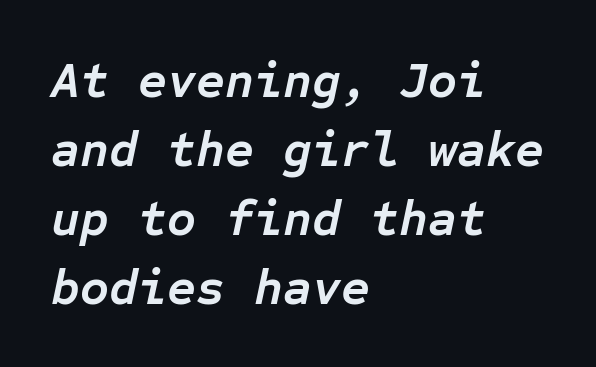
Q: Is the text bold? A: Yes.
Q: Is the text italic (slanted)? A: Yes, it leans right by about 12 degrees.
Q: Is the text underlined? A: No.
Q: How is the paragraph aligned? A: Left-aligned.
Q: Is the spacing between letters normal or unusually wide? A: Normal.
Q: Is the spacing between lines tight, normal or loose? A: Normal.
Q: Width (condensed, normal, or wide)? A: Normal.
Q: Stroke contrast? A: Low.
Q: x-height? A: Medium.
Q: Monospaced? A: Yes.
